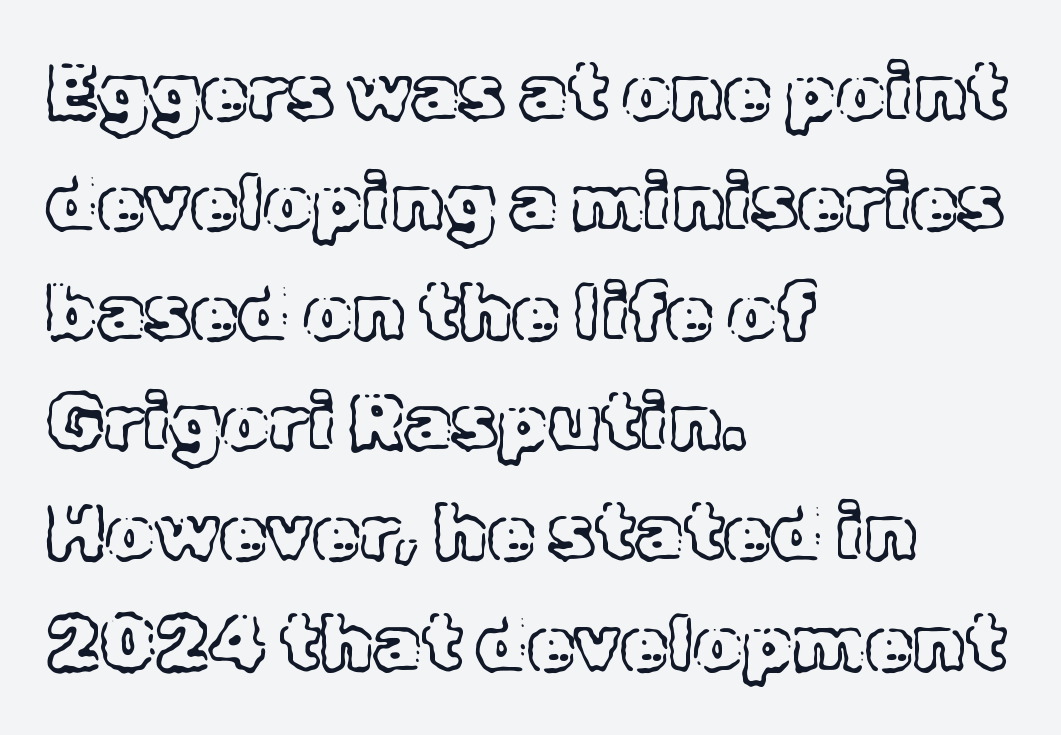
{"italic": "no", "width": "normal", "x_height": "medium", "monospaced": "no", "underline": "no", "align": "left", "line_spacing": "normal", "line_spacing_ratio": 1.43, "letter_spacing": "normal", "letter_spacing_em": 0.0, "glyph_px": 77}
